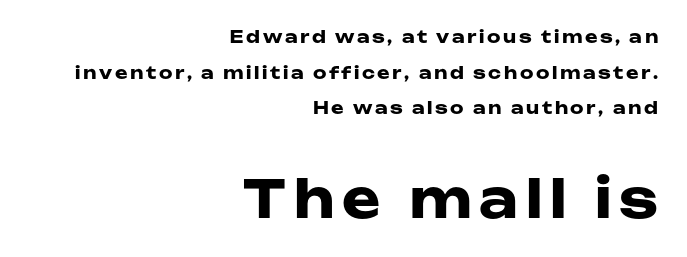
Q: Is the text bold? A: Yes.
Q: Is the text italic (slanted)? A: No, it is upright.
Q: Is the typeface a serif or a sans-serif typeface? A: Sans-serif.
Q: Is the text underlined? A: No.
Q: How is the paragraph aligned? A: Right-aligned.
Q: Is the spacing between lines tight, normal or loose? A: Loose.
Q: Which block of text is set in a larger size, the first (top) or the second (bottom)? A: The second (bottom) one.
Q: Width (condensed, normal, or wide)? A: Wide.
Q: Stroke contrast? A: Low.
Q: x-height? A: Medium.
Q: Monospaced? A: No.
